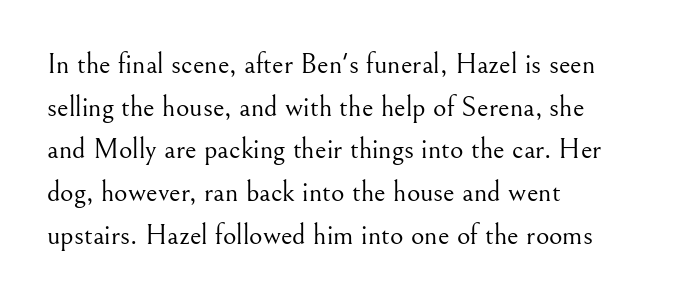
Yep, those are serifs on the letters. Clear beneath every line of the passage. Varying glyph widths throughout — classic text-font behaviour. The rag falls on the right side of this text block.
